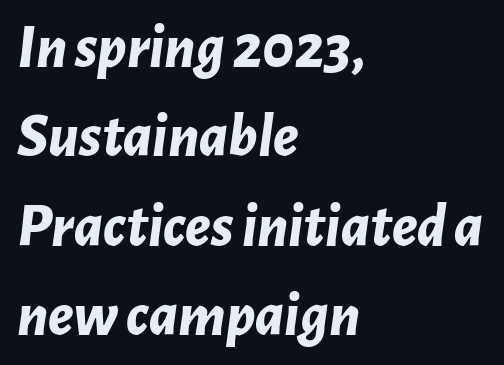
The image shows 62 px bold type, italic (leaning right); set left-aligned, normal line spacing (1.44x), normal letter spacing, not underlined; low stroke contrast and a medium x-height.
